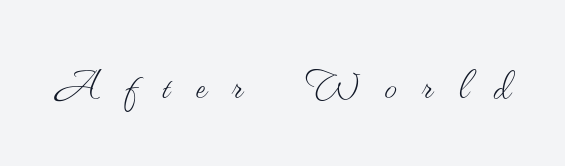
The image shows 51 px thin type; set unusually wide letter spacing (+0.5 em), not underlined; medium stroke contrast and a small x-height.
